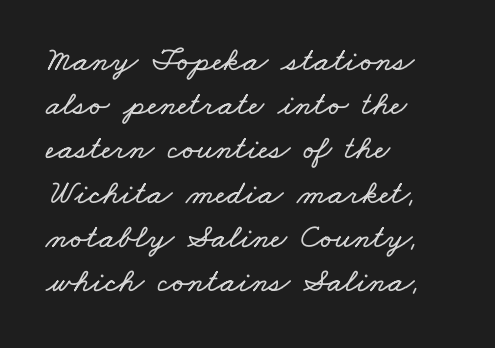
{"width": "wide", "stroke_contrast": "low", "x_height": "small", "monospaced": "no", "underline": "no", "align": "left", "line_spacing": "normal", "line_spacing_ratio": 1.3, "letter_spacing": "normal", "letter_spacing_em": 0.0, "glyph_px": 34}
